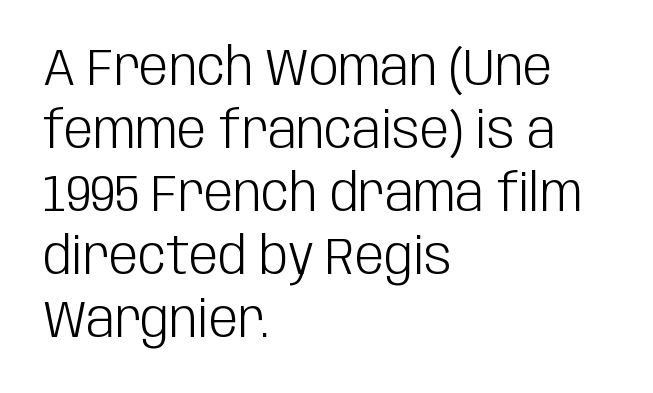
Q: Is the text bold? A: No.
Q: Is the text italic (slanted)? A: No, it is upright.
Q: Is the typeface a serif or a sans-serif typeface? A: Sans-serif.
Q: Is the text underlined? A: No.
Q: How is the paragraph aligned? A: Left-aligned.
Q: Is the spacing between letters normal or unusually wide? A: Normal.
Q: Width (condensed, normal, or wide)? A: Condensed.
Q: Stroke contrast? A: Low.
Q: x-height? A: Large.
Q: Monospaced? A: No.
